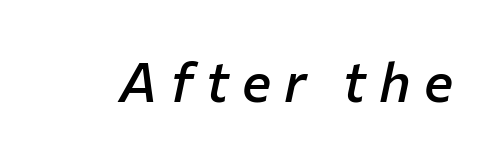
Q: Is the text bold? A: Semi-bold.
Q: Is the text italic (slanted)? A: Yes, it leans right by about 12 degrees.
Q: Is the text underlined? A: No.
Q: Is the spacing between letters normal or unusually wide? A: Unusually wide.
Q: Width (condensed, normal, or wide)? A: Normal.
Q: Stroke contrast? A: Low.
Q: x-height? A: Medium.
Q: Monospaced? A: No.
